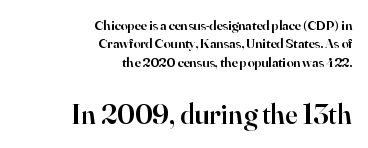
Q: Is the text bold? A: Semi-bold.
Q: Is the text italic (slanted)? A: No, it is upright.
Q: Is the typeface a serif or a sans-serif typeface? A: Serif.
Q: Is the text underlined? A: No.
Q: How is the paragraph aligned? A: Right-aligned.
Q: Is the spacing between letters normal or unusually wide? A: Normal.
Q: Is the spacing between lines tight, normal or loose? A: Normal.
Q: Which block of text is set in a larger size, the first (top) or the second (bottom)? A: The second (bottom) one.
Q: Width (condensed, normal, or wide)? A: Normal.
Q: Stroke contrast? A: High.
Q: x-height? A: Small.
Q: Monospaced? A: No.
